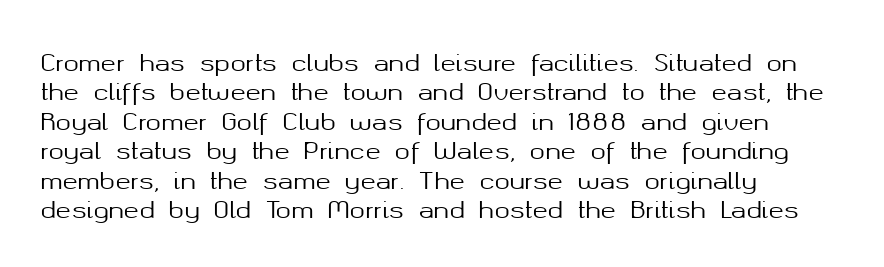
Q: Is the text italic (slanted)? A: No, it is upright.
Q: Is the text underlined? A: No.
Q: How is the paragraph aligned? A: Left-aligned.
Q: Is the spacing between letters normal or unusually wide? A: Normal.
Q: Is the spacing between lines tight, normal or loose? A: Normal.
